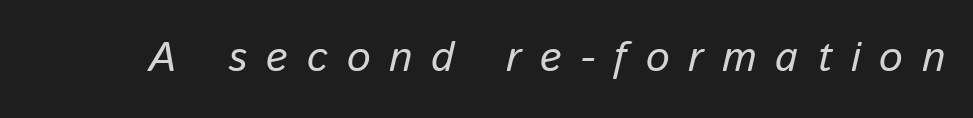
Q: Is the text italic (slanted)? A: Yes, it leans right by about 13 degrees.
Q: Is the text underlined? A: No.
Q: Is the spacing between letters normal or unusually wide? A: Unusually wide.
Q: Width (condensed, normal, or wide)? A: Normal.
Q: Stroke contrast? A: Low.
Q: x-height? A: Medium.
Q: Monospaced? A: No.
